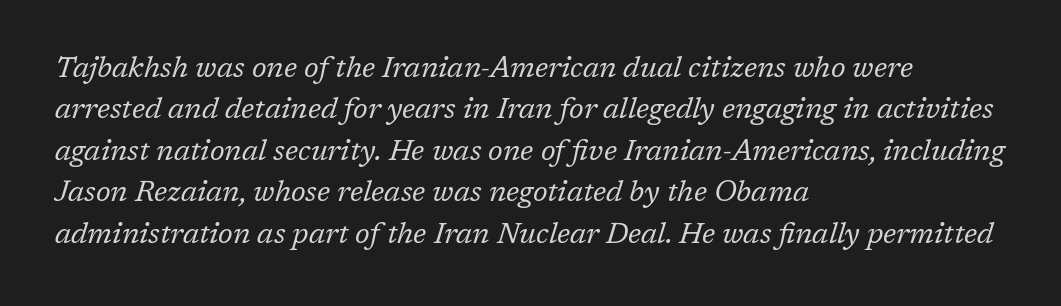
Q: Is the text bold? A: No.
Q: Is the text italic (slanted)? A: Yes, it leans right by about 17 degrees.
Q: Is the typeface a serif or a sans-serif typeface? A: Serif.
Q: Is the text underlined? A: No.
Q: How is the paragraph aligned? A: Left-aligned.
Q: Is the spacing between letters normal or unusually wide? A: Normal.
Q: Is the spacing between lines tight, normal or loose? A: Normal.
Q: Width (condensed, normal, or wide)? A: Normal.
Q: Stroke contrast? A: Low.
Q: x-height? A: Medium.
Q: Monospaced? A: No.
